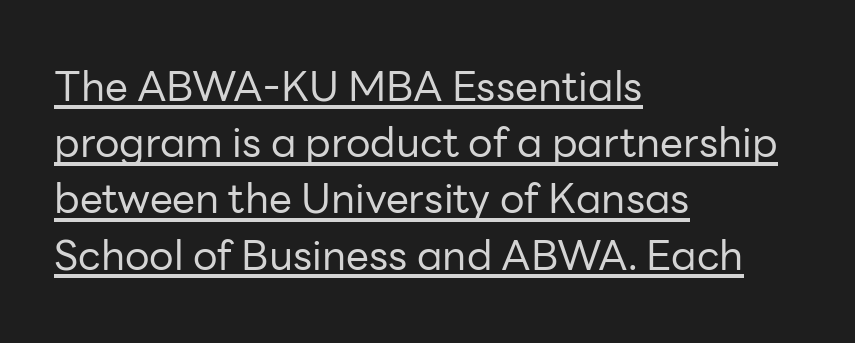
The image shows 41 px regular-weight sans-serif type, upright; set left-aligned, normal line spacing (1.37x), normal letter spacing, underlined; low stroke contrast and a medium x-height.
